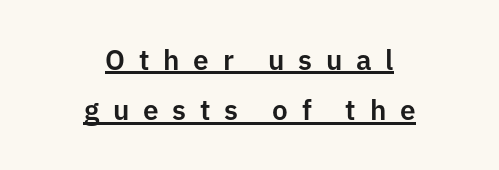
The image shows 28 px sans-serif type, upright; set centered, line spacing 1.8x, unusually wide letter spacing (+0.49 em), underlined; low stroke contrast and a medium x-height.
